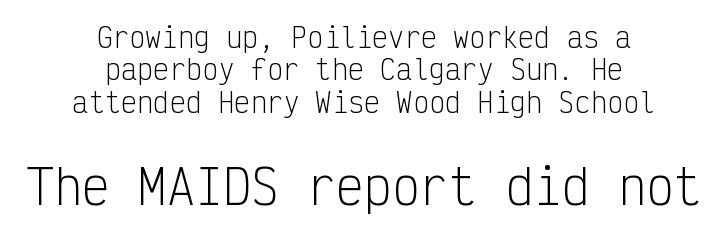
Q: Is the text bold? A: No.
Q: Is the text italic (slanted)? A: No, it is upright.
Q: Is the typeface a serif or a sans-serif typeface? A: Sans-serif.
Q: Is the text underlined? A: No.
Q: How is the paragraph aligned? A: Centered.
Q: Is the spacing between letters normal or unusually wide? A: Normal.
Q: Which block of text is set in a larger size, the first (top) or the second (bottom)? A: The second (bottom) one.
Q: Width (condensed, normal, or wide)? A: Condensed.
Q: Stroke contrast? A: Low.
Q: x-height? A: Medium.
Q: Monospaced? A: Yes.
